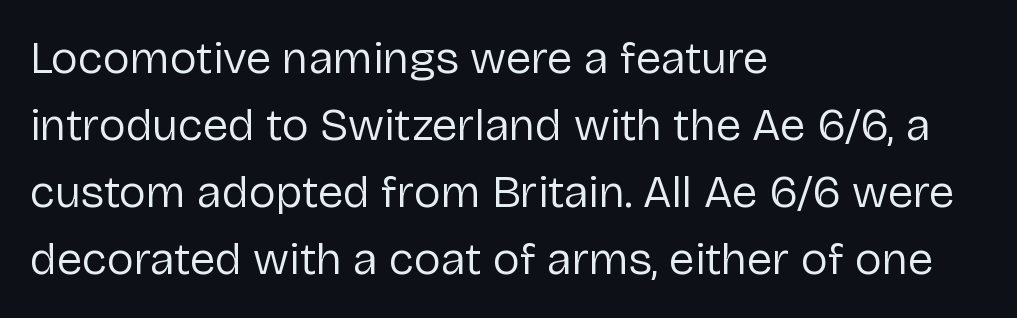
Q: Is the text bold? A: No.
Q: Is the text italic (slanted)? A: No, it is upright.
Q: Is the typeface a serif or a sans-serif typeface? A: Sans-serif.
Q: Is the text underlined? A: No.
Q: How is the paragraph aligned? A: Left-aligned.
Q: Is the spacing between letters normal or unusually wide? A: Normal.
Q: Is the spacing between lines tight, normal or loose? A: Normal.
Q: Width (condensed, normal, or wide)? A: Normal.
Q: Stroke contrast? A: Low.
Q: x-height? A: Medium.
Q: Monospaced? A: No.
